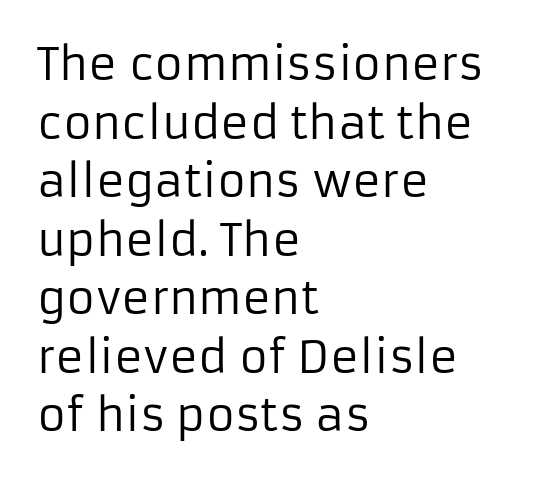
The typeface chosen for these lines omits serifs. Whoever set this chose a conventional vertical rhythm. Layout note: lines flush left. Think standard paragraph weight, or any step lighter than that. Spacing verdict: proportional, widths tailored to each character.
